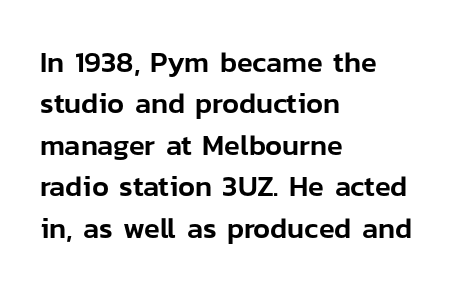
{"serif": "no", "italic": "no", "width": "normal", "stroke_contrast": "low", "x_height": "medium", "monospaced": "no", "underline": "no", "align": "left", "line_spacing": "normal", "line_spacing_ratio": 1.43, "letter_spacing": "normal", "letter_spacing_em": 0.0, "glyph_px": 29}
